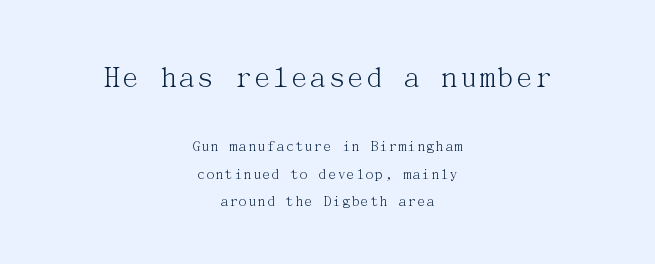
Q: Is the text bold? A: No.
Q: Is the text italic (slanted)? A: No, it is upright.
Q: Is the typeface a serif or a sans-serif typeface? A: Serif.
Q: Is the text underlined? A: No.
Q: How is the paragraph aligned? A: Centered.
Q: Is the spacing between letters normal or unusually wide? A: Normal.
Q: Which block of text is set in a larger size, the first (top) or the second (bottom)? A: The first (top) one.
Q: Width (condensed, normal, or wide)? A: Normal.
Q: Stroke contrast? A: Medium.
Q: x-height? A: Medium.
